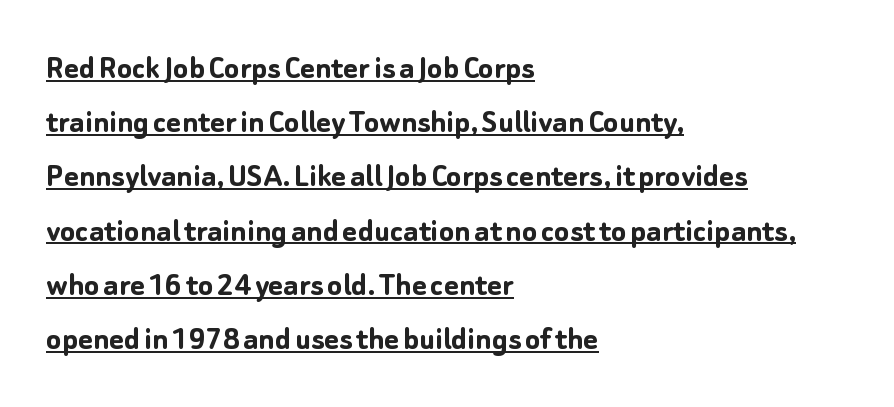
The lines sit at an ordinary, default distance from one another. How heavy is the stroke? Heavy — this is a bold. Proportional: the letters do not fall into vertical columns. Check where the strokes stop: nothing finishes them off — pure sans. Beneath each row of characters lies a ruled line.
